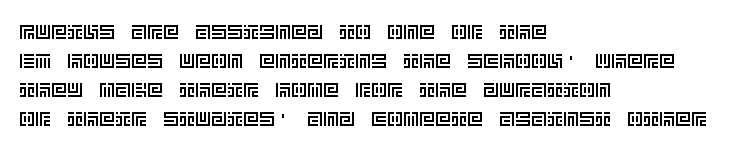
Q: Is the text italic (slanted)? A: No, it is upright.
Q: Is the text underlined? A: No.
Q: How is the paragraph aligned? A: Left-aligned.
Q: Is the spacing between letters normal or unusually wide? A: Normal.
Q: Is the spacing between lines tight, normal or loose? A: Normal.
